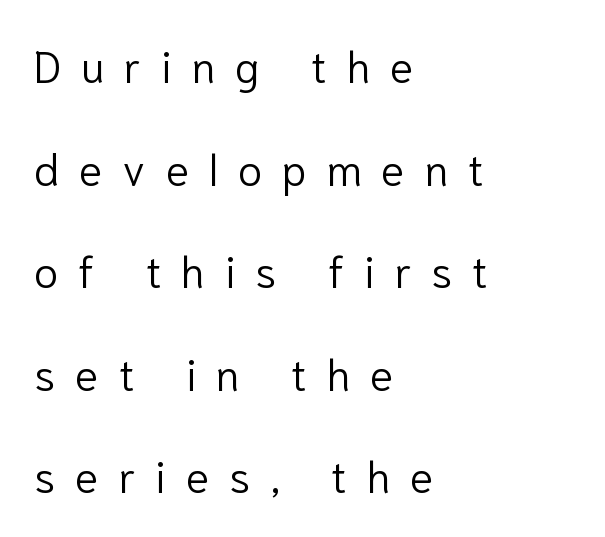
{"serif": "no", "italic": "no", "bold": "no", "weight": "light", "width": "normal", "stroke_contrast": "low", "x_height": "medium", "monospaced": "no", "underline": "no", "align": "left", "line_spacing": "loose", "line_spacing_ratio": 2.33, "letter_spacing": "wide", "letter_spacing_em": 0.45, "glyph_px": 44}
